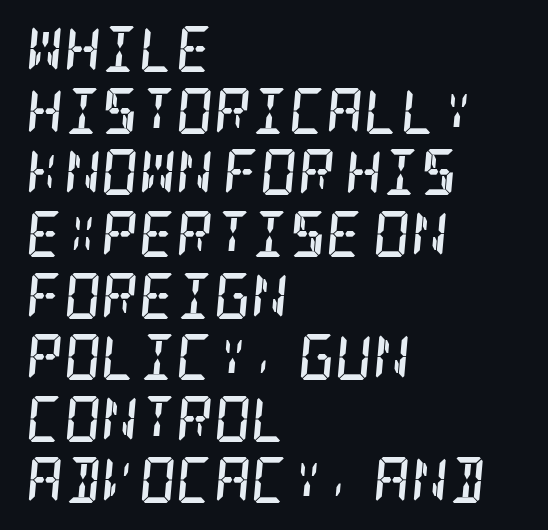
You could call the tracking neutral — neither tight nor loose. Every letter is thick-stroked: bold, no question. Serif or sans? Serif — the stroke terminals have little feet. Observe the lean: these are italic letterforms. Whoever set this chose a conventional vertical rhythm. Horizontally, the lines are justified to the leading edge only.
